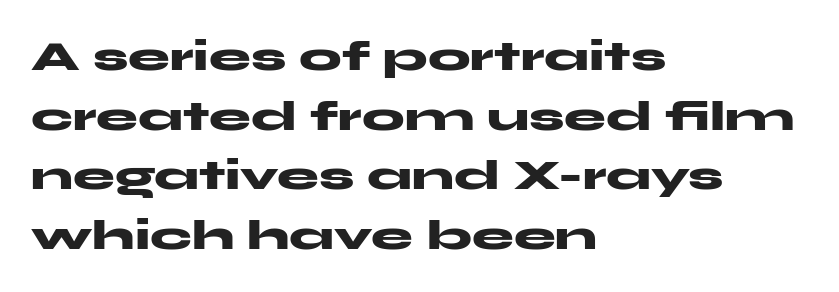
The image shows 42 px heavy, wide sans-serif type, upright; set left-aligned, normal line spacing (1.42x), normal letter spacing, not underlined; medium stroke contrast and a medium x-height.
